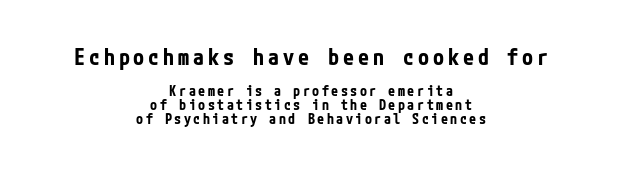
Q: Is the text bold? A: Yes.
Q: Is the text italic (slanted)? A: No, it is upright.
Q: Is the text underlined? A: No.
Q: How is the paragraph aligned? A: Centered.
Q: Is the spacing between lines tight, normal or loose? A: Tight.
Q: Which block of text is set in a larger size, the first (top) or the second (bottom)? A: The first (top) one.
